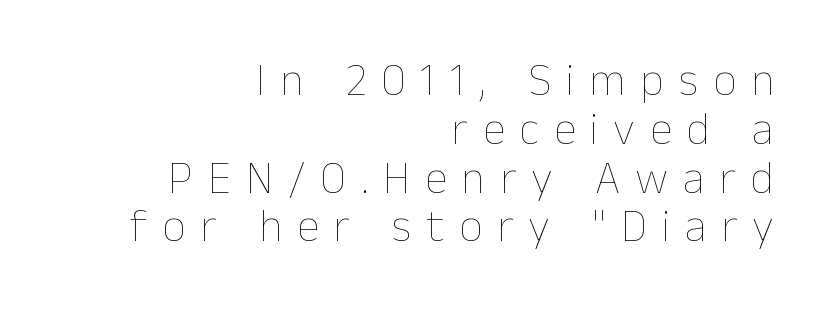
{"italic": "no", "bold": "no", "weight": "thin", "width": "normal", "stroke_contrast": "low", "x_height": "medium", "monospaced": "no", "underline": "no", "align": "right", "line_spacing": "tight", "line_spacing_ratio": 1.06, "letter_spacing": "wide", "letter_spacing_em": 0.32, "glyph_px": 46}
